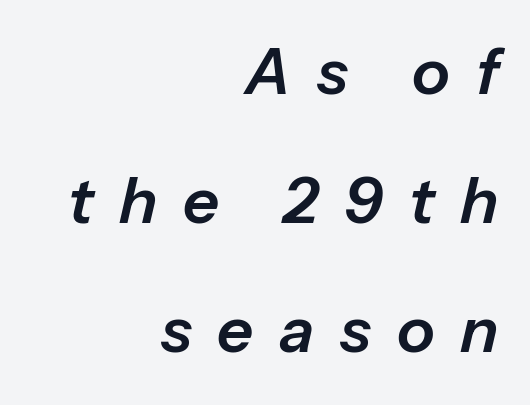
Q: Is the text italic (slanted)? A: Yes, it leans right by about 13 degrees.
Q: Is the text underlined? A: No.
Q: How is the paragraph aligned? A: Right-aligned.
Q: Is the spacing between letters normal or unusually wide? A: Unusually wide.
Q: Is the spacing between lines tight, normal or loose? A: Loose.
Q: Width (condensed, normal, or wide)? A: Normal.
Q: Stroke contrast? A: Low.
Q: x-height? A: Medium.
Q: Monospaced? A: No.
